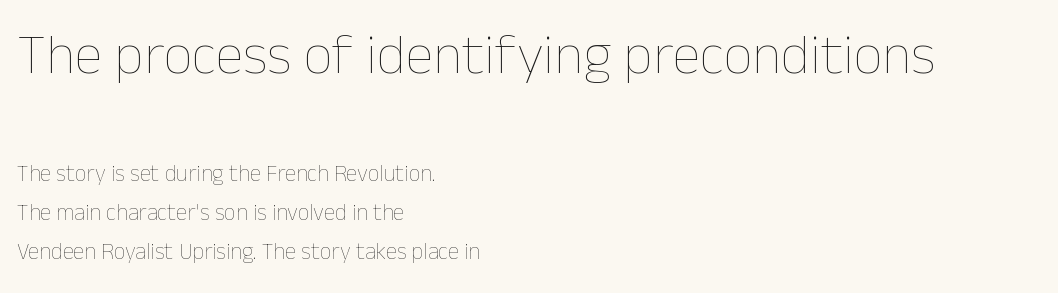
{"italic": "no", "bold": "no", "weight": "thin", "width": "normal", "stroke_contrast": "low", "x_height": "medium", "monospaced": "no", "underline": "no", "align": "left", "line_spacing": "normal", "line_spacing_ratio": 1.68, "letter_spacing": "normal", "letter_spacing_em": 0.0, "larger_block": "first", "size_ratio": 2.48, "glyph_px": 57}
